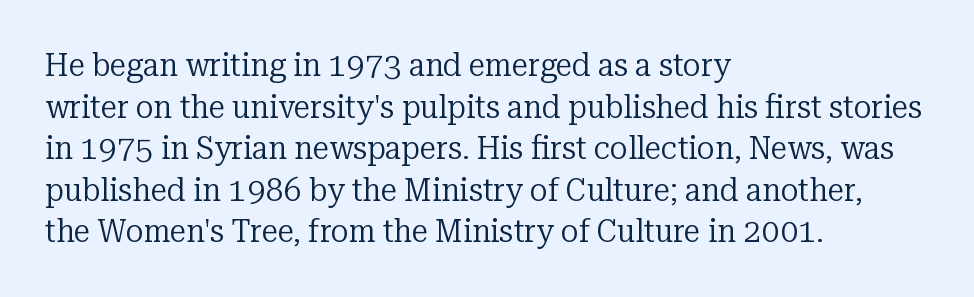
{"serif": "yes", "italic": "no", "bold": "no", "weight": "regular", "width": "normal", "stroke_contrast": "low", "x_height": "medium", "monospaced": "no", "underline": "no", "align": "left", "line_spacing": "normal", "line_spacing_ratio": 1.26, "letter_spacing": "normal", "letter_spacing_em": 0.0, "glyph_px": 33}
